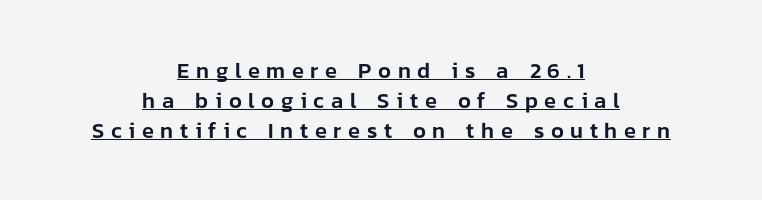
Is the block centered? Yes — each line is placed symmetrically about the middle. The string is rendered with underlining switched on. Reading down the column, the eye jumps a familiar distance to each next line. Ascenders rise straight up at ninety degrees. The rendering inserts visible extra space after every character.
